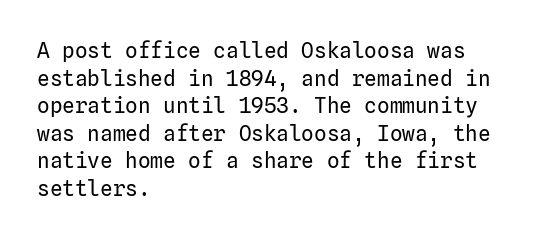
{"italic": "no", "bold": "no", "underline": "no", "align": "left", "line_spacing": "normal", "line_spacing_ratio": 1.31, "letter_spacing": "normal", "letter_spacing_em": 0.0, "glyph_px": 21}
